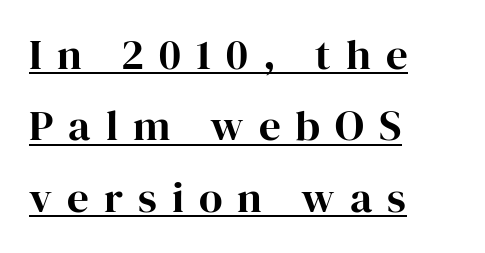
The gaps between neighbouring characters are conspicuously large. The vertical gap from one line to the next is medium. The face used here is proportionally spaced, like ordinary book or web type. Notice how the passage keeps a crisp vertical edge on the left only. The passage shown is underscored from start to finish.
